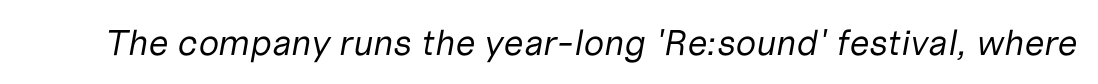
The cut favours lightness, reaching ordinary text weight at its darkest. Would a proofreader flag this as italicized? Yes. Words float on clear page, feet unadorned. Look at the tracking — it's just the regular setting, nothing added.
